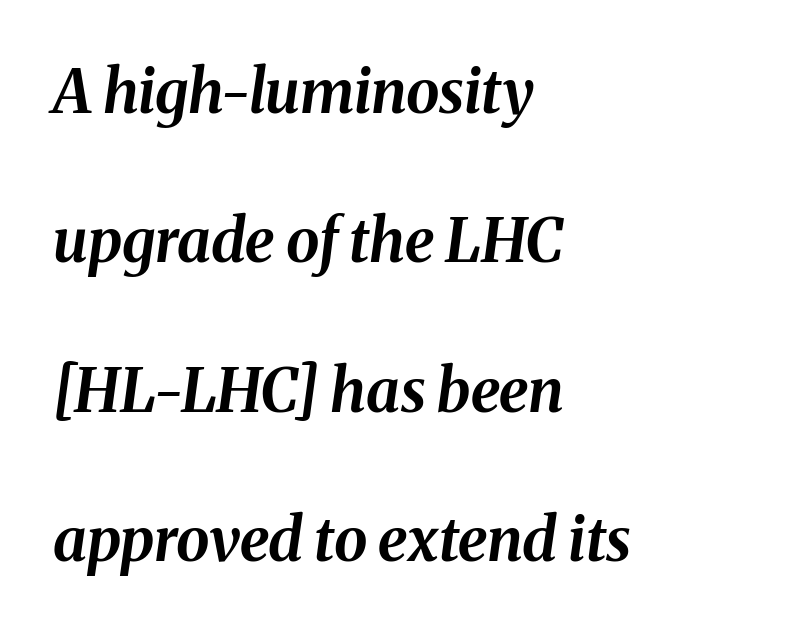
Q: Is the text bold? A: Yes.
Q: Is the text italic (slanted)? A: Yes, it leans right by about 8 degrees.
Q: Is the text underlined? A: No.
Q: How is the paragraph aligned? A: Left-aligned.
Q: Is the spacing between letters normal or unusually wide? A: Normal.
Q: Is the spacing between lines tight, normal or loose? A: Loose.
Q: Width (condensed, normal, or wide)? A: Normal.
Q: Stroke contrast? A: Medium.
Q: x-height? A: Medium.
Q: Monospaced? A: No.
